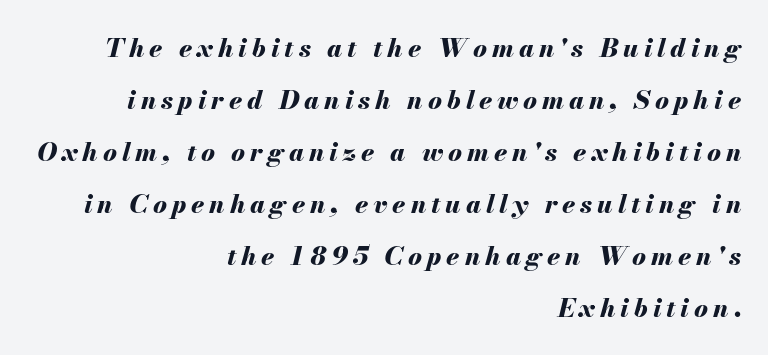
{"italic": "yes", "lean": "right", "slant_degrees": 13, "bold": "yes", "underline": "no", "align": "right", "line_spacing": "loose", "line_spacing_ratio": 2.0, "glyph_px": 26}
